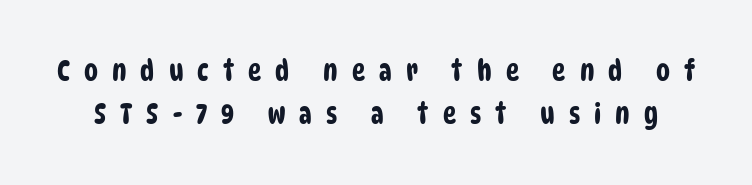
Think of a printed novel: that variable character pitch is what you see here. The line texture is sparse and dotted thanks to wide tracking. Bare-footed words on every line. Classification — sans serif. Interline gaps are of average width in this sample.
